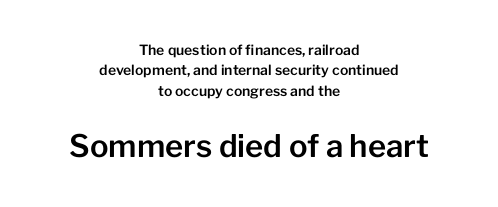
The image shows 31 px sans-serif type, upright; set centered, normal line spacing (1.46x), normal letter spacing, not underlined; the second (bottom) block is 2.21x larger; low stroke contrast and a medium x-height.
